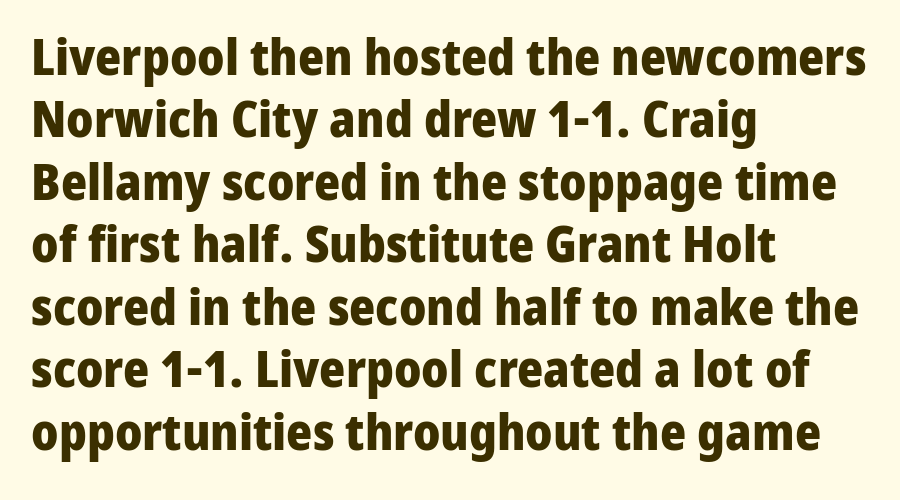
Clear beneath every line of the passage. Horizontal bands of white between lines are of average thickness. Stroke thickness is high; the sample reads as a true bold. There is no visible air inserted between adjacent glyphs. Look at the bottom of the vertical strokes: they stop flat, with no serifs. Rendered with straight, roman letterforms.
